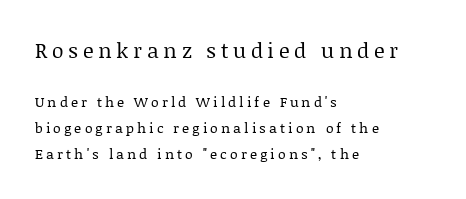
{"italic": "no", "bold": "no", "underline": "no", "align": "left", "line_spacing_ratio": 1.86, "letter_spacing": "wide", "letter_spacing_em": 0.22, "larger_block": "first", "size_ratio": 1.5, "glyph_px": 21}
